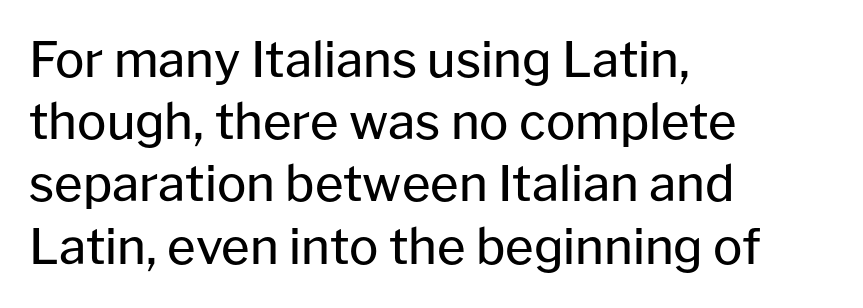
The image shows 49 px regular-weight sans-serif type, upright; set left-aligned, normal line spacing (1.27x), normal letter spacing, not underlined; low stroke contrast and a medium x-height.
